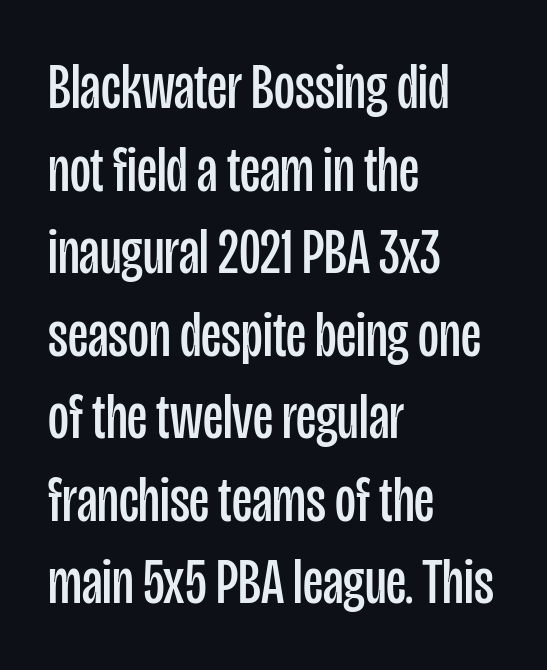
Horizontally, the lines are justified to the leading edge only. In terms of letterform style, serifs are entirely absent. Every character sits straight up, as roman type does. Looks like regular typesetting: each glyph gets only the width it needs.
